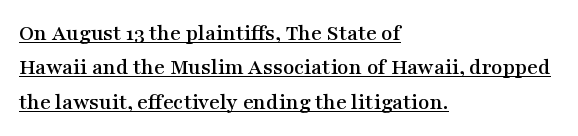
{"italic": "no", "underline": "yes", "align": "left", "line_spacing": "normal", "line_spacing_ratio": 1.5, "letter_spacing": "normal", "letter_spacing_em": 0.0, "glyph_px": 23}
